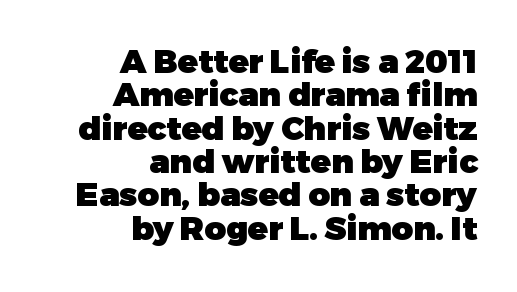
Is the type bold? Yes — the strokes are clearly thick and heavy. Font category for this specimen: sans-serif. Which margin do the lines hug? The right one — the left edge is uneven. The area under the type is left untouched. The face used here is proportionally spaced, like ordinary book or web type.
